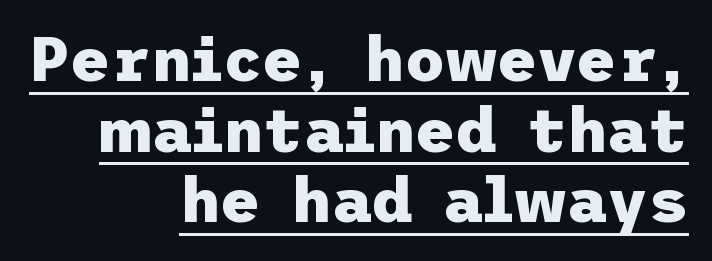
{"serif": "no", "italic": "no", "bold": "yes", "weight": "heavy", "width": "normal", "stroke_contrast": "low", "x_height": "medium", "underline": "yes", "align": "right", "line_spacing": "tight", "line_spacing_ratio": 1.14, "letter_spacing": "normal", "letter_spacing_em": 0.0, "glyph_px": 62}
